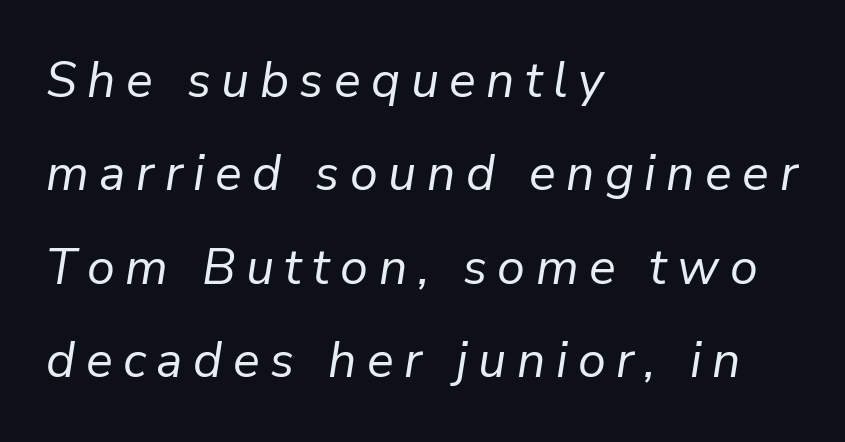
{"italic": "yes", "lean": "right", "slant_degrees": 9, "bold": "no", "weight": "regular", "width": "normal", "stroke_contrast": "low", "x_height": "medium", "monospaced": "no", "underline": "no", "align": "left", "line_spacing_ratio": 1.87, "letter_spacing": "wide", "letter_spacing_em": 0.21, "glyph_px": 50}
